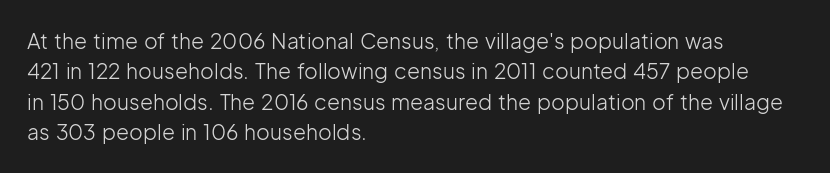
Letter spacing: default. Ink coverage per letter is moderate at most. The rag falls on the right side of this text block. Descenders are the only things crossing below the line. This block has exactly the height ordinary leading produces. This is the regular roman posture of the typeface.
